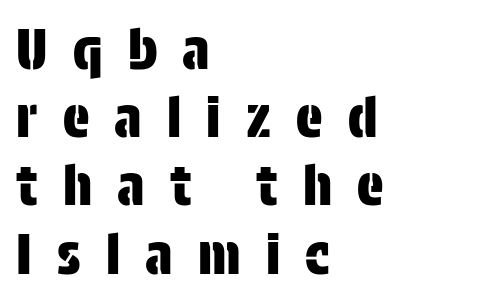
The image shows 55 px condensed sans-serif type, upright; set left-aligned, line spacing 1.24x, unusually wide letter spacing (+0.46 em), not underlined; low stroke contrast and a large x-height.
